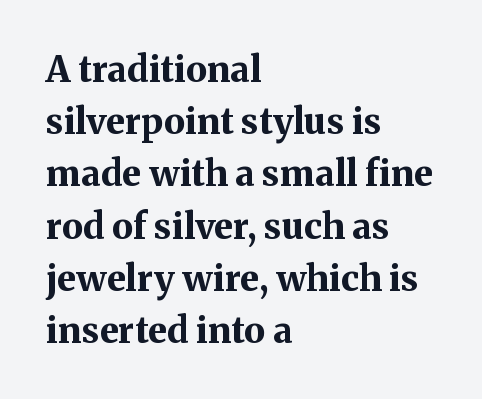
The image shows 36 px bold serif type, upright; set left-aligned, normal line spacing (1.45x), normal letter spacing, not underlined; medium stroke contrast and a medium x-height.
